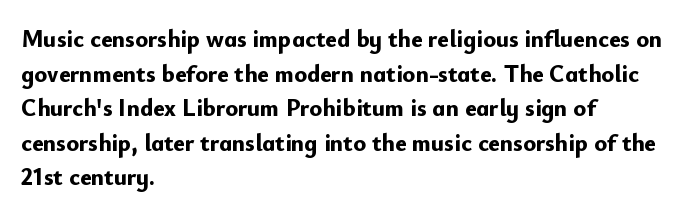
The image shows 24 px bold type, upright; set left-aligned, normal line spacing (1.44x), normal letter spacing, not underlined.
